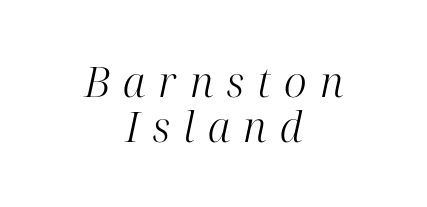
Q: Is the text bold? A: No.
Q: Is the text italic (slanted)? A: Yes, it leans right by about 12 degrees.
Q: Is the typeface a serif or a sans-serif typeface? A: Serif.
Q: Is the text underlined? A: No.
Q: How is the paragraph aligned? A: Centered.
Q: Is the spacing between letters normal or unusually wide? A: Unusually wide.
Q: Is the spacing between lines tight, normal or loose? A: Tight.
Q: Width (condensed, normal, or wide)? A: Normal.
Q: Stroke contrast? A: High.
Q: x-height? A: Medium.
Q: Monospaced? A: No.
